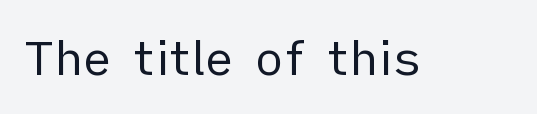
Q: Is the text bold? A: No.
Q: Is the text italic (slanted)? A: No, it is upright.
Q: Is the typeface a serif or a sans-serif typeface? A: Sans-serif.
Q: Is the text underlined? A: No.
Q: Is the spacing between letters normal or unusually wide? A: Normal.
Q: Width (condensed, normal, or wide)? A: Normal.
Q: Stroke contrast? A: Low.
Q: x-height? A: Medium.
Q: Monospaced? A: No.
